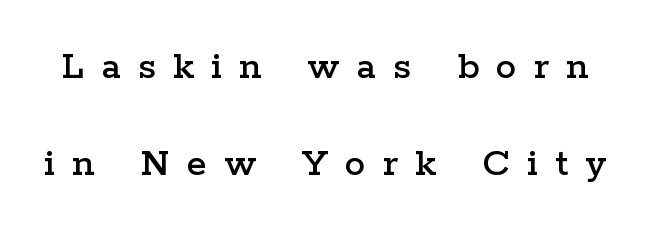
Anything drawn beneath the words? Only blank space. Every character sits straight up, as roman type does. Examine the stroke ends and you'll spot serifs. A typesetter would call this heavily tracked-out type. This sample has the flowing, uneven cadence of proportional lettering. Successive baselines arrive slowly, with a big drop between each.
